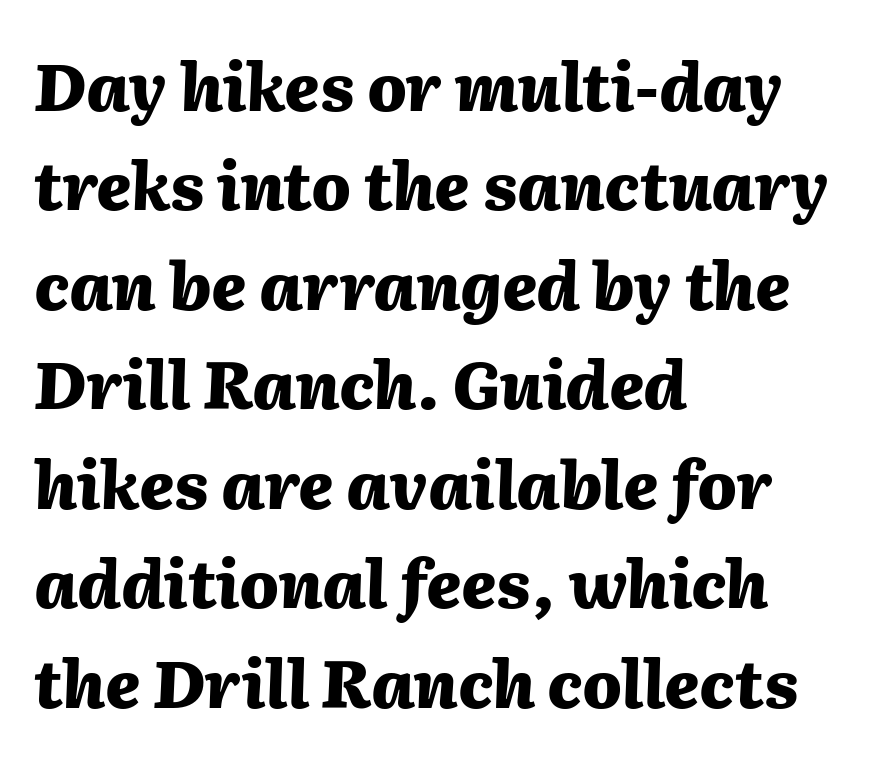
{"italic": "yes", "lean": "right", "slant_degrees": 2, "bold": "yes", "weight": "heavy", "width": "normal", "stroke_contrast": "medium", "x_height": "medium", "monospaced": "no", "underline": "no", "align": "left", "line_spacing": "normal", "line_spacing_ratio": 1.53, "letter_spacing": "normal", "letter_spacing_em": 0.0, "glyph_px": 65}
